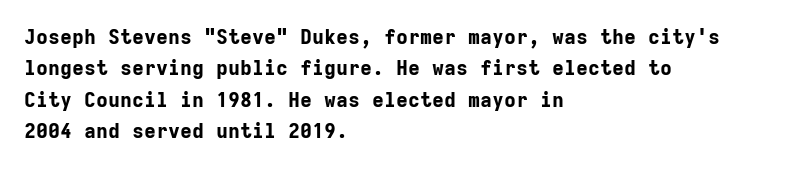
The image shows 20 px bold type, upright; set left-aligned, normal line spacing (1.57x), normal letter spacing, not underlined.
